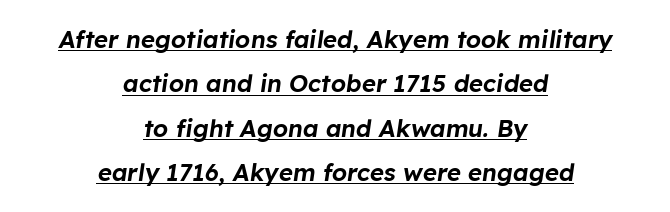
The image shows 24 px text type, italic (leaning right); set centered, line spacing 1.85x, normal letter spacing, underlined.
